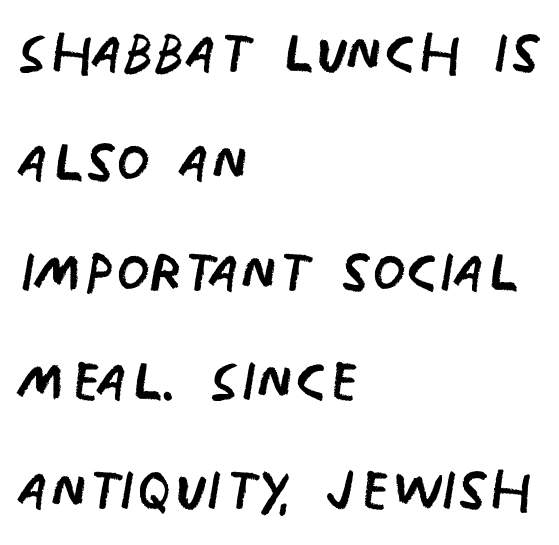
Q: Is the text bold? A: No.
Q: Is the typeface a serif or a sans-serif typeface? A: Sans-serif.
Q: Is the text underlined? A: No.
Q: How is the paragraph aligned? A: Left-aligned.
Q: Is the spacing between letters normal or unusually wide? A: Normal.
Q: Is the spacing between lines tight, normal or loose? A: Normal.
Q: Width (condensed, normal, or wide)? A: Condensed.
Q: Stroke contrast? A: Low.
Q: x-height? A: Large.
Q: Monospaced? A: No.
